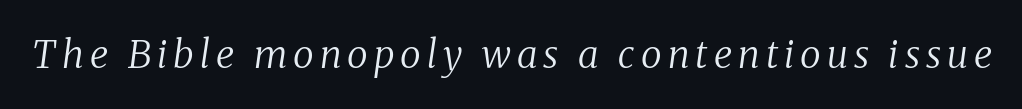
The image shows 38 px regular-weight serif type, italic (leaning right); set not underlined; medium stroke contrast and a medium x-height.
